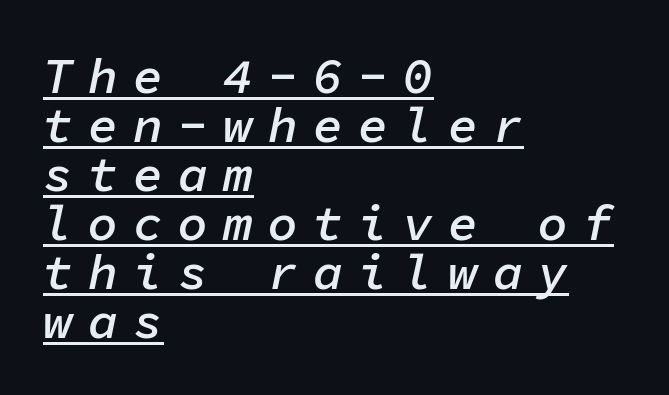
Cramped leading. One-word summary of the alignment: left. The typesetting leans somewhat heavy: a semibold. Words appear elongated and porous because spacing is wide. The glyphs are accompanied by a horizontal stroke just below them. Here the designer chose a console-style face with uniform glyph widths.
